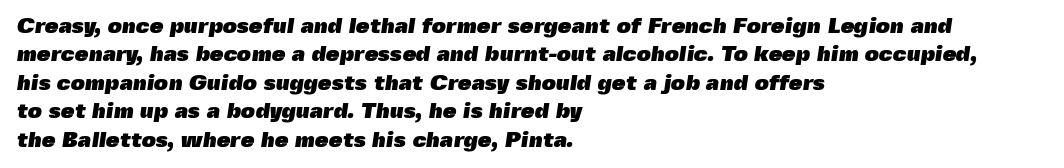
{"bold": "yes", "underline": "no", "align": "left", "line_spacing": "normal", "line_spacing_ratio": 1.29, "letter_spacing": "normal", "letter_spacing_em": 0.0, "glyph_px": 22}
